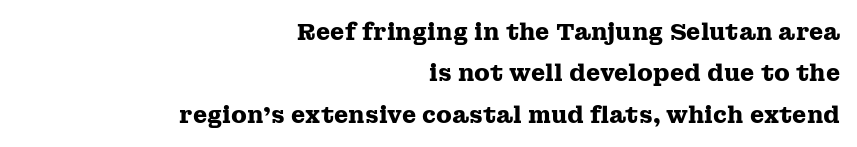
{"italic": "no", "bold": "yes", "underline": "no", "align": "right", "line_spacing_ratio": 1.8, "letter_spacing": "normal", "letter_spacing_em": 0.0, "glyph_px": 23}
